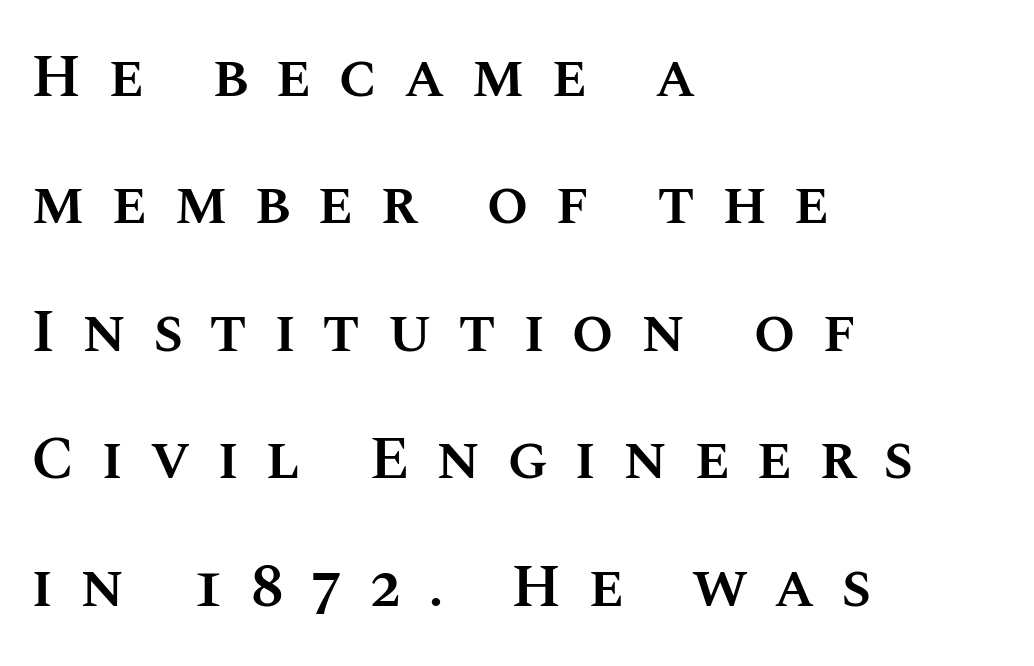
Q: Is the text bold? A: Semi-bold.
Q: Is the text italic (slanted)? A: No, it is upright.
Q: Is the text underlined? A: No.
Q: How is the paragraph aligned? A: Left-aligned.
Q: Is the spacing between letters normal or unusually wide? A: Unusually wide.
Q: Is the spacing between lines tight, normal or loose? A: Loose.
Q: Width (condensed, normal, or wide)? A: Normal.
Q: Stroke contrast? A: Medium.
Q: x-height? A: Large.
Q: Monospaced? A: No.
